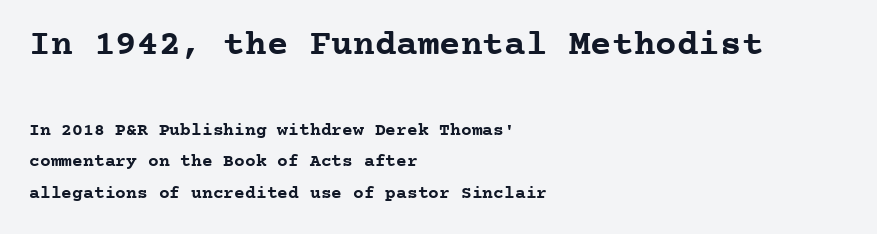
A dark, heavy texture on the line: the type is bold. Descender tails drop into unmarked territory. Reading top to bottom, the characters get smaller at the block break. Caption: standard tracking, unaltered. Does the type have serifs? Yes, each stem ends in a small foot.
